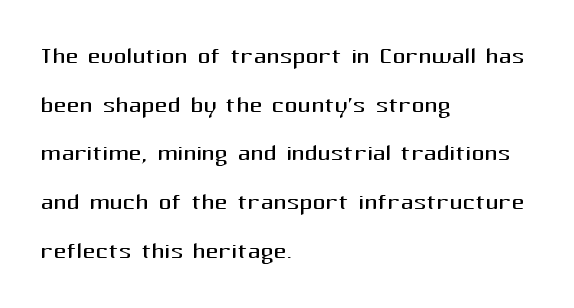
{"serif": "no", "italic": "no", "bold": "no", "weight": "regular", "width": "normal", "stroke_contrast": "medium", "x_height": "medium", "monospaced": "no", "underline": "no", "align": "left", "line_spacing": "normal", "line_spacing_ratio": 1.52, "letter_spacing": "normal", "letter_spacing_em": 0.0, "glyph_px": 32}
